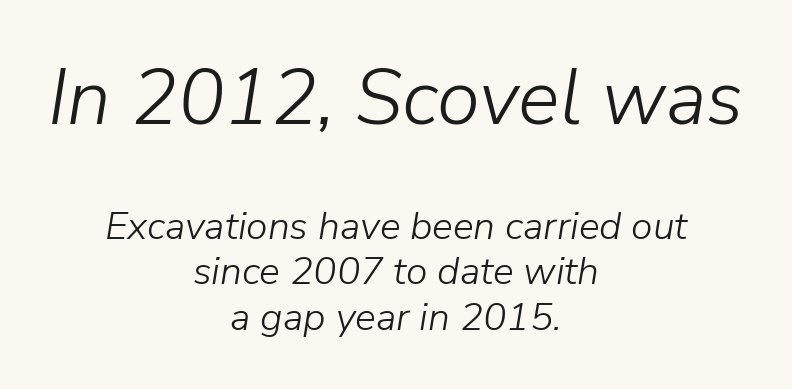
The image shows 78 px light type, italic (leaning right); set centered, line spacing 1.17x, normal letter spacing, not underlined; the first (top) block is 2.0x larger; low stroke contrast and a medium x-height.
